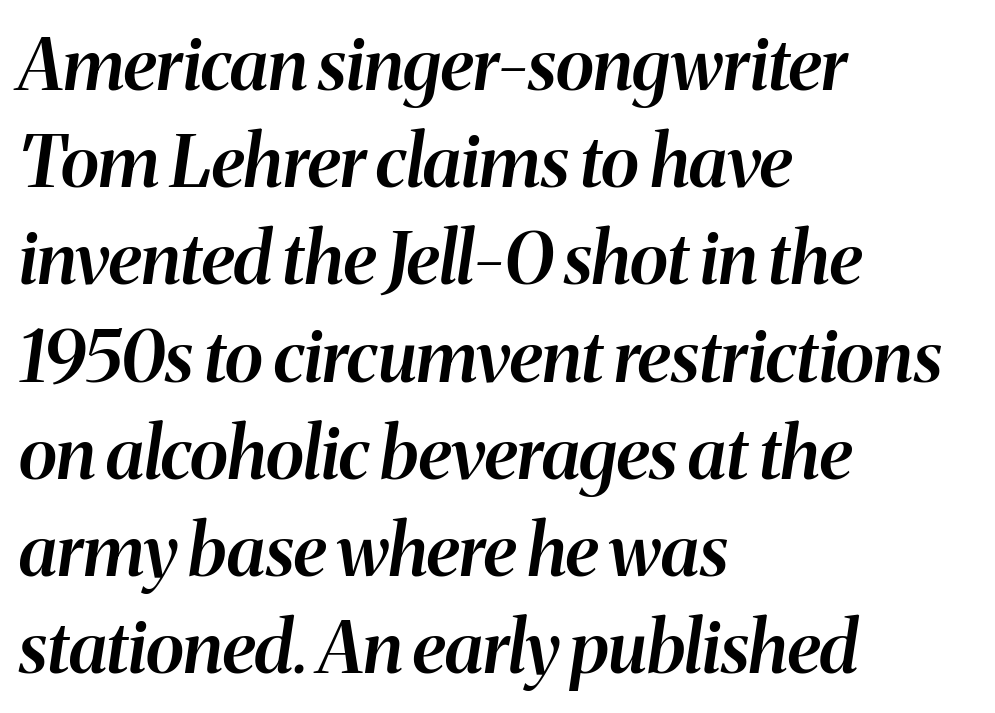
Q: Is the text bold? A: Semi-bold.
Q: Is the text italic (slanted)? A: Yes, it leans right by about 8 degrees.
Q: Is the text underlined? A: No.
Q: How is the paragraph aligned? A: Left-aligned.
Q: Is the spacing between letters normal or unusually wide? A: Normal.
Q: Is the spacing between lines tight, normal or loose? A: Normal.
Q: Width (condensed, normal, or wide)? A: Normal.
Q: Stroke contrast? A: Medium.
Q: x-height? A: Medium.
Q: Monospaced? A: No.
